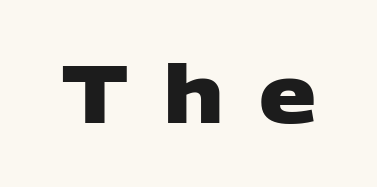
Words float on clear page, feet unadorned. Nothing sits at the stroke ends, so this counts as sans-serif. Bold? Absolutely — the strokes are thick and heavy. Do the characters align in a grid? No, the font is proportional.
